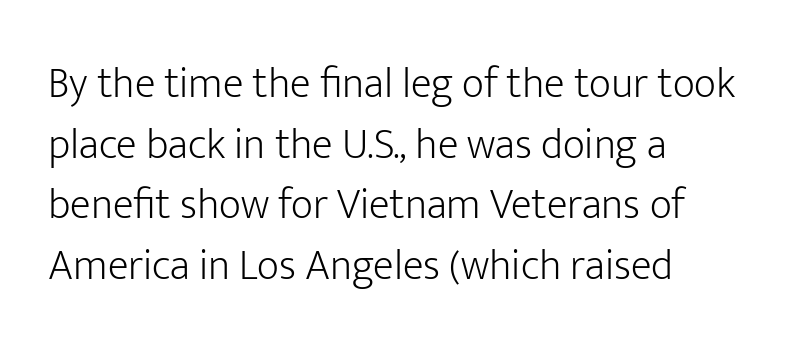
Q: Is the text bold? A: No.
Q: Is the text italic (slanted)? A: No, it is upright.
Q: Is the typeface a serif or a sans-serif typeface? A: Sans-serif.
Q: Is the text underlined? A: No.
Q: How is the paragraph aligned? A: Left-aligned.
Q: Is the spacing between letters normal or unusually wide? A: Normal.
Q: Is the spacing between lines tight, normal or loose? A: Normal.
Q: Width (condensed, normal, or wide)? A: Normal.
Q: Stroke contrast? A: Low.
Q: x-height? A: Medium.
Q: Monospaced? A: No.
